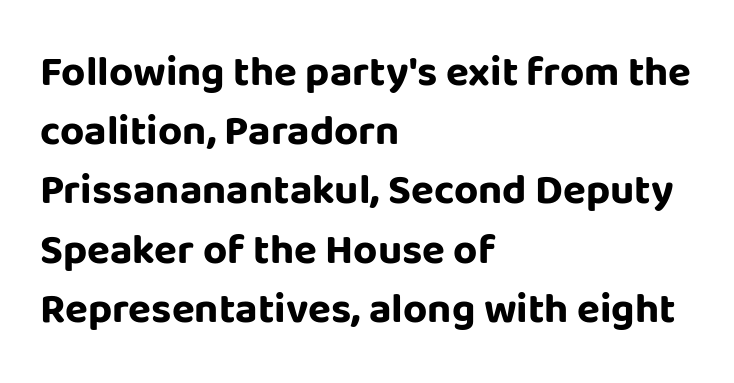
{"serif": "no", "italic": "no", "bold": "yes", "weight": "bold", "width": "normal", "stroke_contrast": "low", "x_height": "large", "monospaced": "no", "underline": "no", "align": "left", "line_spacing": "normal", "line_spacing_ratio": 1.41, "letter_spacing": "normal", "letter_spacing_em": 0.0, "glyph_px": 42}
